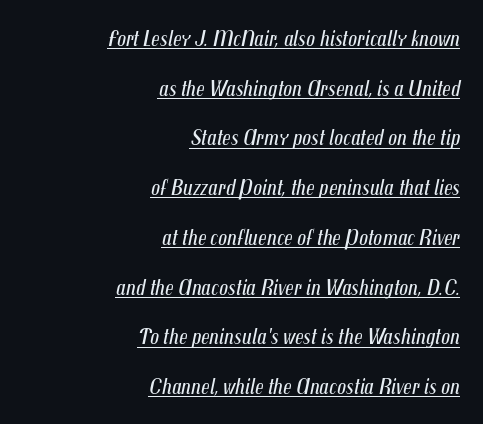
There's an unmistakable incline to the writing here. You can see a thin bar hugging the bottom of the glyphs. This sample trades compactness for vertical openness between lines. The lines in this sample share a right terminus and differ only in where they begin. Compared with a typical body face, this is equally light or lighter still. This sample uses plain, unmodified letter spacing.
